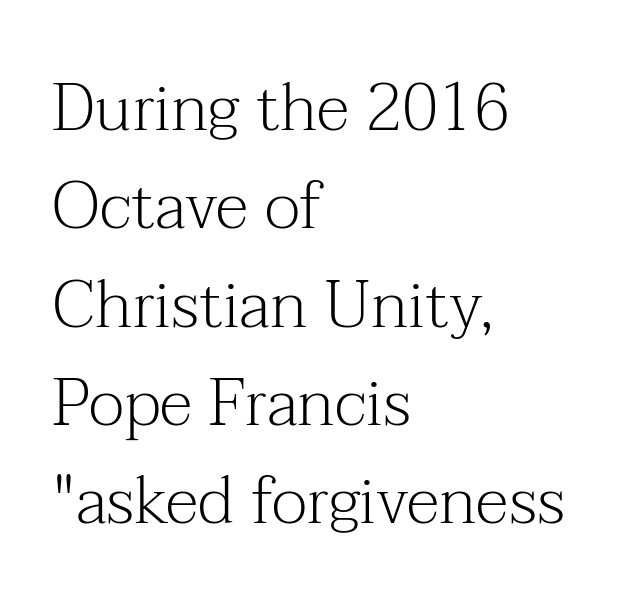
{"serif": "yes", "italic": "no", "bold": "no", "weight": "light", "width": "normal", "stroke_contrast": "medium", "x_height": "medium", "monospaced": "no", "underline": "no", "align": "left", "line_spacing": "normal", "line_spacing_ratio": 1.49, "letter_spacing": "normal", "letter_spacing_em": 0.0, "glyph_px": 66}
